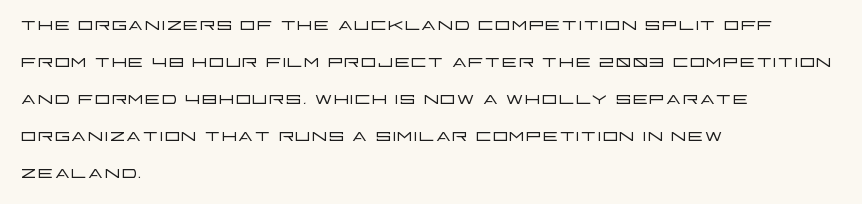
{"italic": "no", "bold": "no", "underline": "no", "align": "left", "line_spacing": "normal", "line_spacing_ratio": 1.48, "letter_spacing": "normal", "letter_spacing_em": 0.0, "glyph_px": 25}
